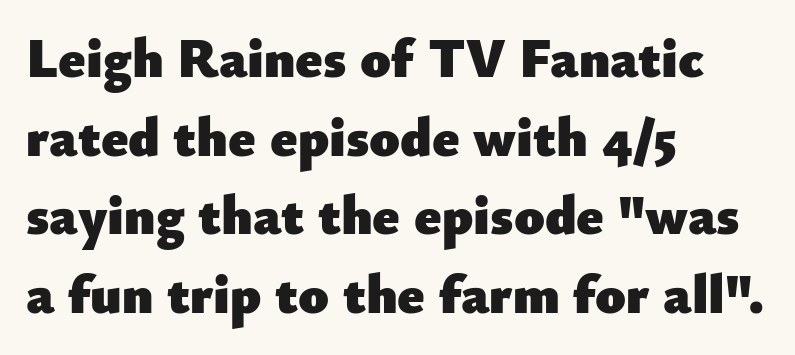
{"serif": "no", "italic": "no", "bold": "yes", "weight": "heavy", "width": "normal", "stroke_contrast": "low", "x_height": "small", "monospaced": "no", "underline": "no", "align": "left", "line_spacing": "normal", "line_spacing_ratio": 1.43, "letter_spacing": "normal", "letter_spacing_em": 0.0, "glyph_px": 55}
